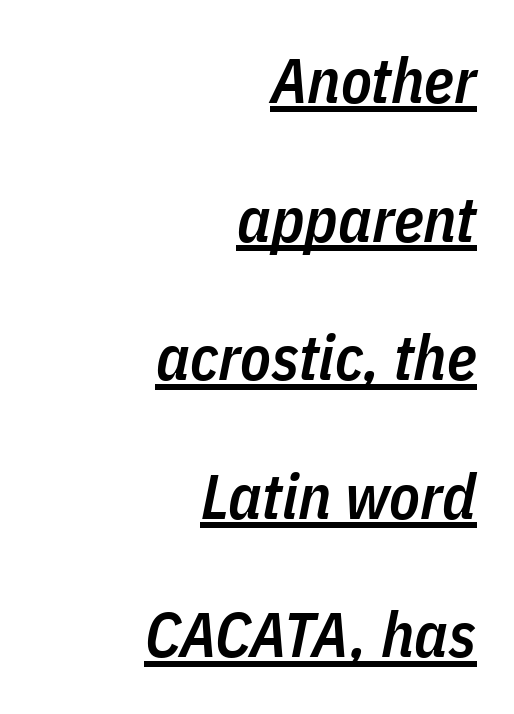
Visually the block forms a straight wall on the right and a jagged coastline on the left. What stands out about the letter spacing? Nothing — it is the standard amount. Slanted lettering throughout. Successive baselines arrive slowly, with a big drop between each.
